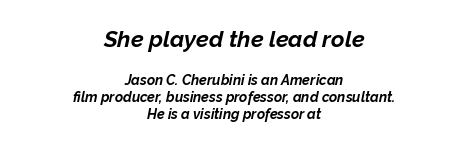
Q: Is the text bold? A: Yes.
Q: Is the text italic (slanted)? A: Yes, it leans right by about 12 degrees.
Q: Is the text underlined? A: No.
Q: How is the paragraph aligned? A: Centered.
Q: Is the spacing between letters normal or unusually wide? A: Normal.
Q: Which block of text is set in a larger size, the first (top) or the second (bottom)? A: The first (top) one.
